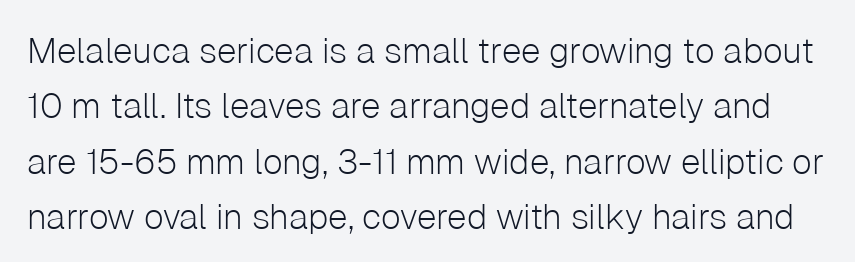
The image shows 35 px light sans-serif type, upright; set normal line spacing (1.58x), normal letter spacing, not underlined; low stroke contrast and a medium x-height.
